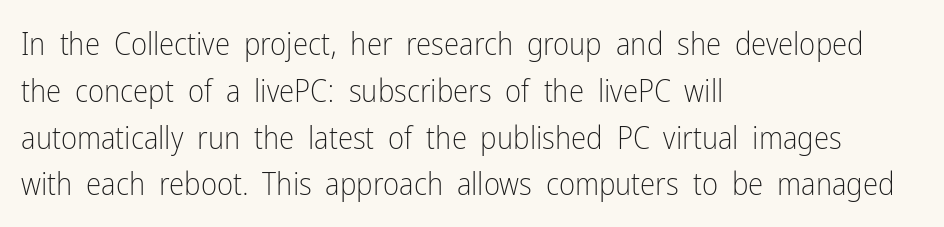
Honestly, there is no underline to notice here at all. The letterforms sit shoulder to shoulder at normal distance. You can tell from the bare stems that sans-serif type was used. Is this a heavy cut? Hardly; it is regular or lighter. Posture: vertical. Leading: standard.
